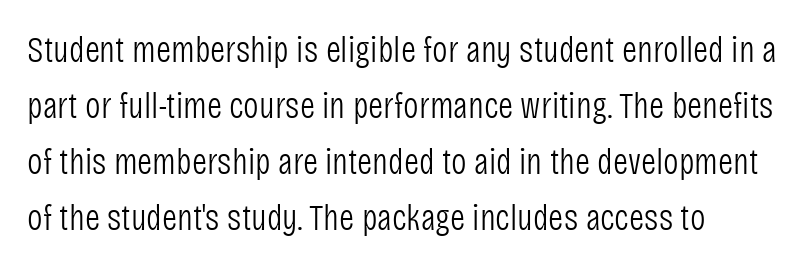
Q: Is the text bold? A: No.
Q: Is the text italic (slanted)? A: No, it is upright.
Q: Is the typeface a serif or a sans-serif typeface? A: Sans-serif.
Q: Is the text underlined? A: No.
Q: How is the paragraph aligned? A: Left-aligned.
Q: Is the spacing between letters normal or unusually wide? A: Normal.
Q: Is the spacing between lines tight, normal or loose? A: Normal.
Q: Width (condensed, normal, or wide)? A: Condensed.
Q: Stroke contrast? A: Low.
Q: x-height? A: Large.
Q: Monospaced? A: No.
